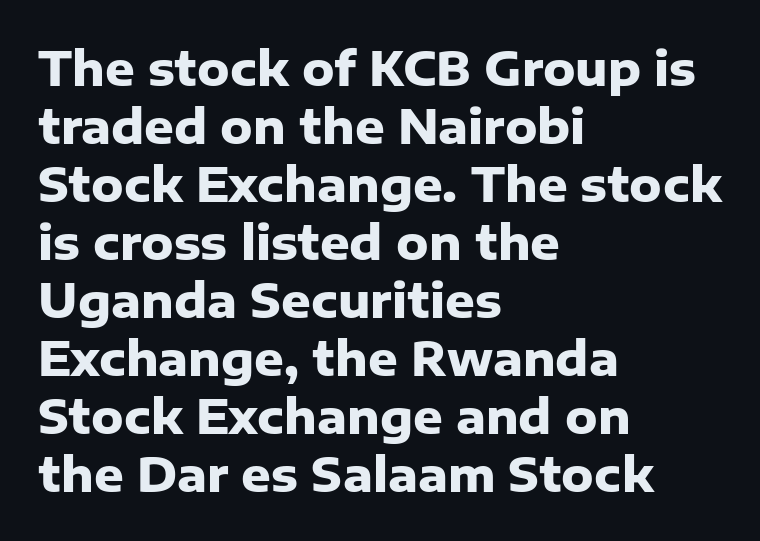
I'd describe the lettering as bold — thick and assertive. Does the copy run flush right? No — it runs flush left. The lines sit at an ordinary, default distance from one another. This is roman type, the default non-slanted kind. Is this a fixed-width face? No — the glyphs have proportional, varying widths. The line texture is even and compact thanks to regular tracking.
